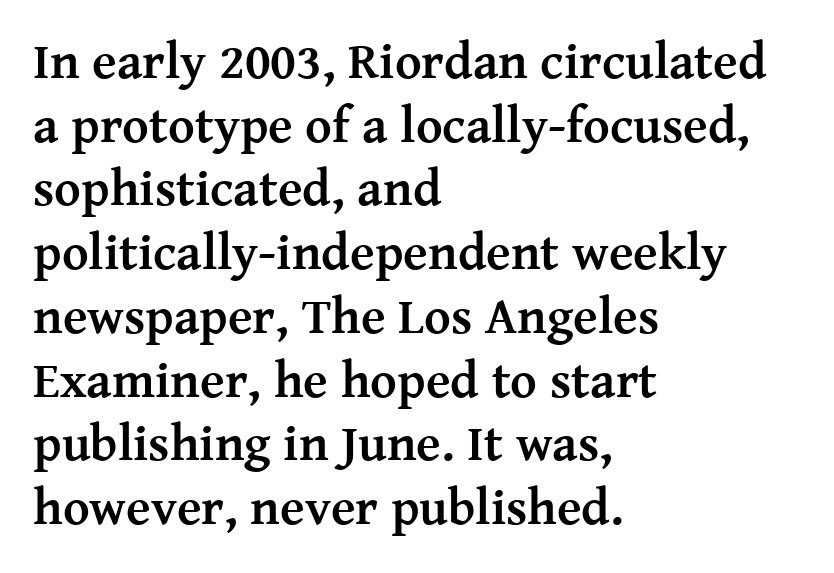
{"serif": "yes", "italic": "no", "bold": "yes", "weight": "semibold", "width": "normal", "stroke_contrast": "medium", "x_height": "medium", "monospaced": "no", "underline": "no", "align": "left", "line_spacing": "normal", "line_spacing_ratio": 1.25, "letter_spacing": "normal", "letter_spacing_em": 0.0, "glyph_px": 51}
